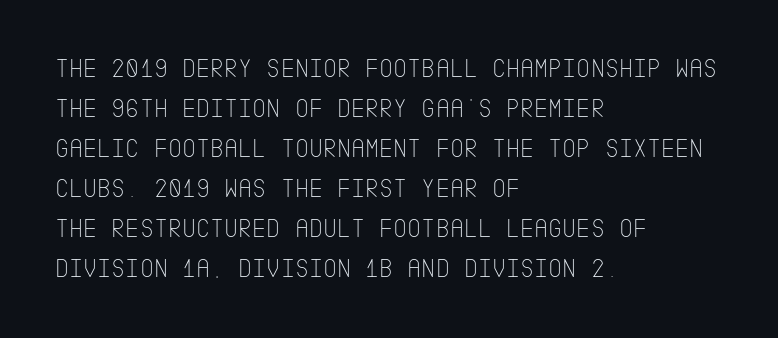
Q: Is the text bold? A: No.
Q: Is the text italic (slanted)? A: No, it is upright.
Q: Is the text underlined? A: No.
Q: How is the paragraph aligned? A: Left-aligned.
Q: Is the spacing between letters normal or unusually wide? A: Normal.
Q: Is the spacing between lines tight, normal or loose? A: Normal.
